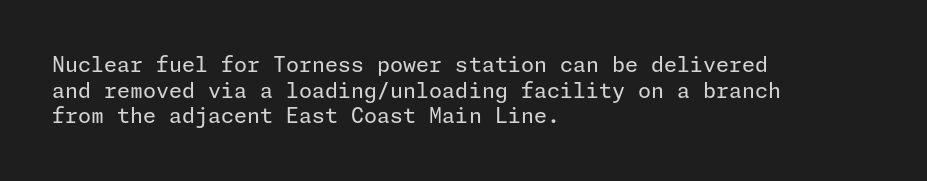
The image shows 21 px text type, upright; set left-aligned, line spacing 1.22x, normal letter spacing, not underlined.
